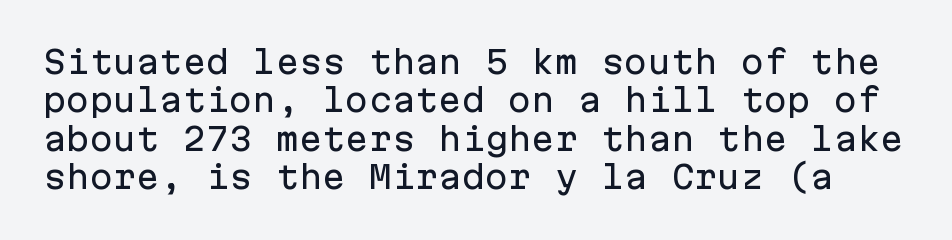
The typeface chosen for these lines omits serifs. This sample uses an upright cut, with every glyph sitting square on the baseline. Nobody touched the tracking dial on this one. Any mark beneath the type? The region is blank. Is this a fixed-width face? Yes — each glyph sits in an identical cell.
